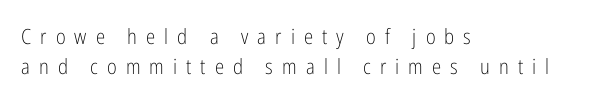
The image shows 21 px text type, upright; set left-aligned, normal line spacing (1.43x), unusually wide letter spacing (+0.43 em), not underlined.
